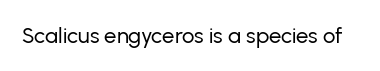
Q: Is the text bold? A: No.
Q: Is the text italic (slanted)? A: No, it is upright.
Q: Is the text underlined? A: No.
Q: Is the spacing between letters normal or unusually wide? A: Normal.
